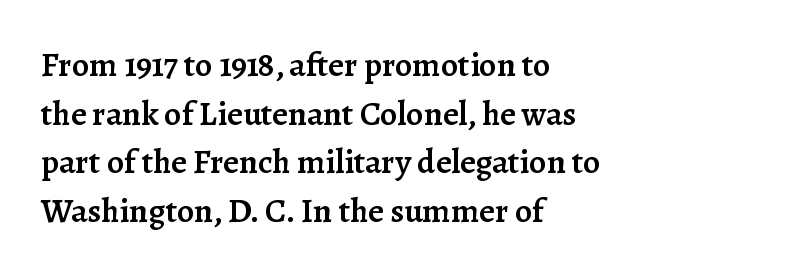
{"serif": "yes", "italic": "no", "bold": "semi", "weight": "semibold", "width": "normal", "stroke_contrast": "low", "x_height": "medium", "monospaced": "no", "underline": "no", "align": "left", "line_spacing": "normal", "line_spacing_ratio": 1.43, "letter_spacing": "normal", "letter_spacing_em": 0.0, "glyph_px": 34}
